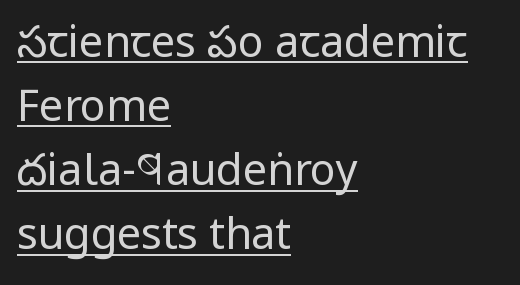
Weight: regular or lighter. The line-height multiplier appears to be the usual default. Think of a printed novel: that variable character pitch is what you see here. Serifs: no, the terminals of the letterforms are clean. If you drew a line through each stem, it would be perfectly vertical. Glyph-to-glyph distance matches everyday printed text.
